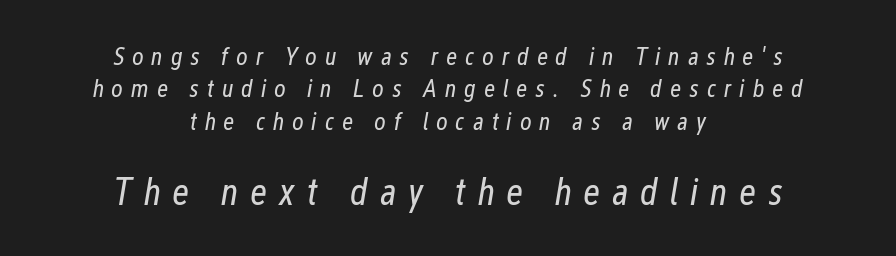
Q: Is the text bold? A: No.
Q: Is the text italic (slanted)? A: Yes, it leans right by about 12 degrees.
Q: Is the text underlined? A: No.
Q: How is the paragraph aligned? A: Centered.
Q: Is the spacing between letters normal or unusually wide? A: Unusually wide.
Q: Is the spacing between lines tight, normal or loose? A: Normal.
Q: Which block of text is set in a larger size, the first (top) or the second (bottom)? A: The second (bottom) one.
Q: Width (condensed, normal, or wide)? A: Condensed.
Q: Stroke contrast? A: Low.
Q: x-height? A: Medium.
Q: Monospaced? A: No.
